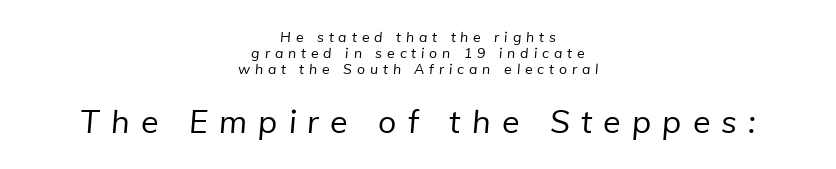
Q: Is the text bold? A: No.
Q: Is the typeface a serif or a sans-serif typeface? A: Sans-serif.
Q: Is the text underlined? A: No.
Q: How is the paragraph aligned? A: Centered.
Q: Is the spacing between letters normal or unusually wide? A: Unusually wide.
Q: Is the spacing between lines tight, normal or loose? A: Tight.
Q: Which block of text is set in a larger size, the first (top) or the second (bottom)? A: The second (bottom) one.
Q: Width (condensed, normal, or wide)? A: Normal.
Q: Stroke contrast? A: Low.
Q: x-height? A: Medium.
Q: Monospaced? A: No.
